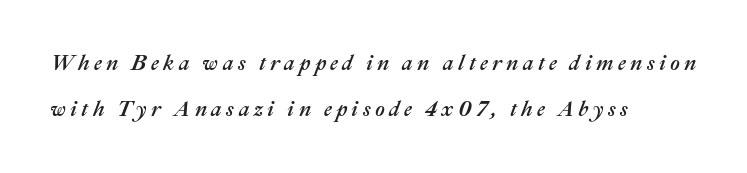
The image shows 21 px text type, italic (leaning right); set left-aligned, loose line spacing (2.17x), unusually wide letter spacing (+0.21 em), not underlined.
